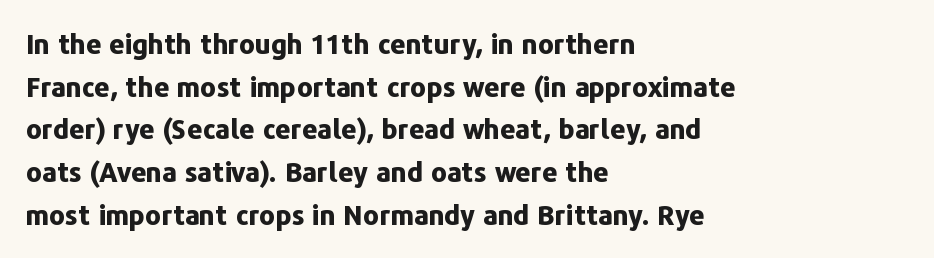
The image shows 27 px bold type, upright; set left-aligned, normal line spacing (1.58x), normal letter spacing, not underlined.
